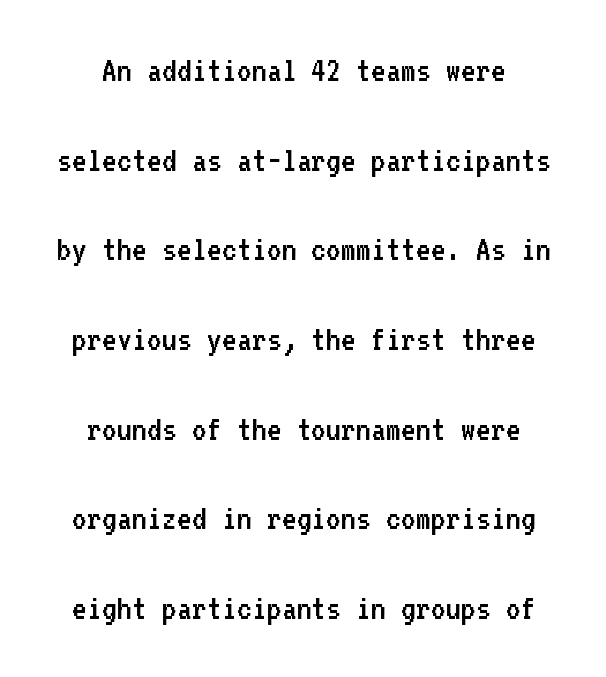
Q: Is the text bold? A: No.
Q: Is the text italic (slanted)? A: No, it is upright.
Q: Is the typeface a serif or a sans-serif typeface? A: Sans-serif.
Q: Is the text underlined? A: No.
Q: Is the spacing between letters normal or unusually wide? A: Normal.
Q: Is the spacing between lines tight, normal or loose? A: Loose.
Q: Width (condensed, normal, or wide)? A: Normal.
Q: Stroke contrast? A: Low.
Q: x-height? A: Medium.
Q: Monospaced? A: Yes.
